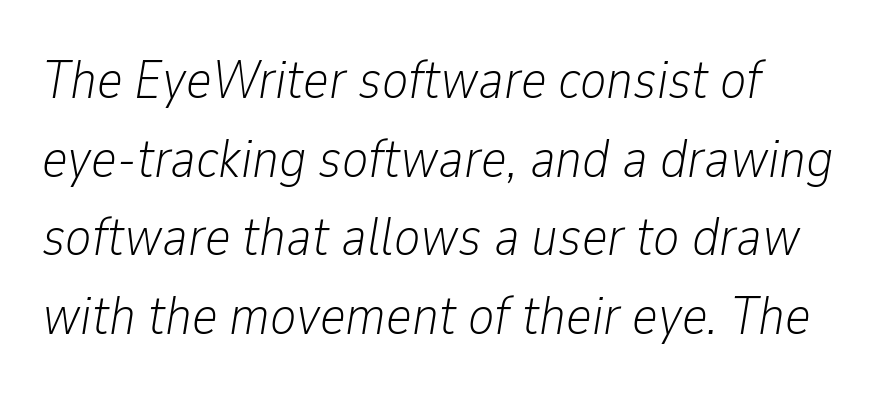
Quick note: interline space is typical. The glyphs are unaccompanied by any horizontal stroke below them. Designer's note — italics engaged. What stands out about the letter spacing? Nothing — it is the standard amount. Short and long lines alike share a common starting point at left. The face used here is proportionally spaced, like ordinary book or web type.
